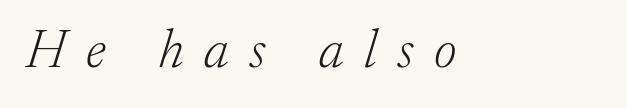
In terms of posture, this sample is oblique. The face used here is proportionally spaced, like ordinary book or web type. In terms of letterspacing, this is a distinctly airy, spread setting. The ragged edge is on the right, which tells us the setting is flush left.
